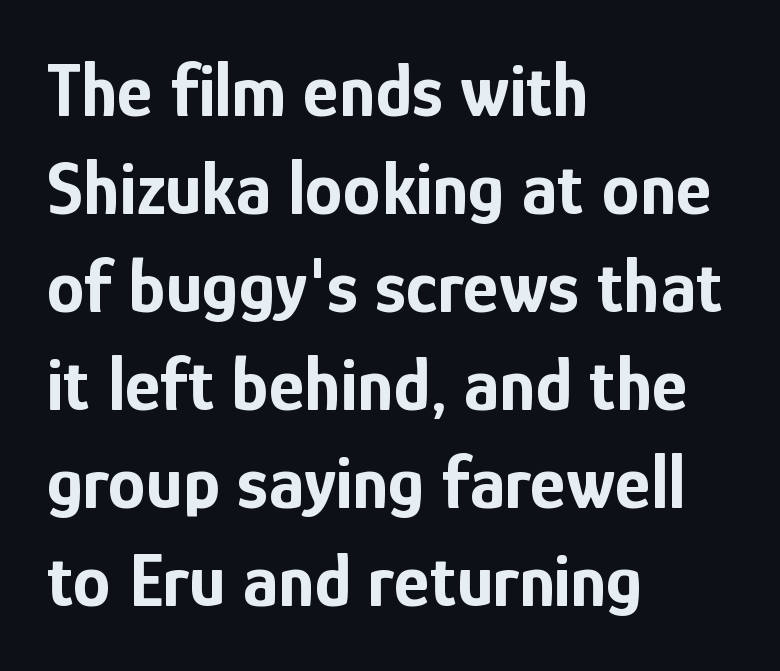
The image shows 76 px bold, condensed sans-serif type, upright; set left-aligned, normal line spacing (1.29x), normal letter spacing, not underlined; low stroke contrast and a medium x-height.
